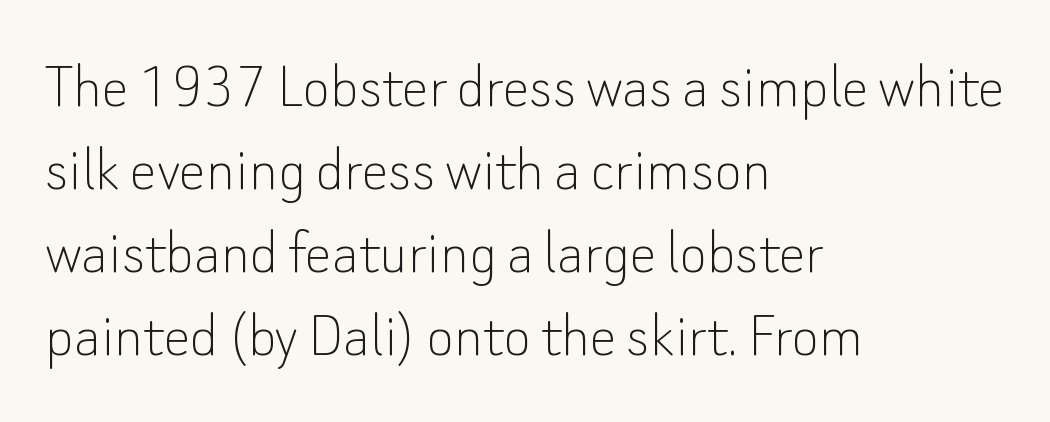
{"serif": "no", "italic": "no", "bold": "no", "weight": "thin", "width": "normal", "stroke_contrast": "low", "x_height": "small", "monospaced": "no", "underline": "no", "align": "left", "line_spacing_ratio": 1.24, "letter_spacing": "normal", "letter_spacing_em": 0.0, "glyph_px": 67}
